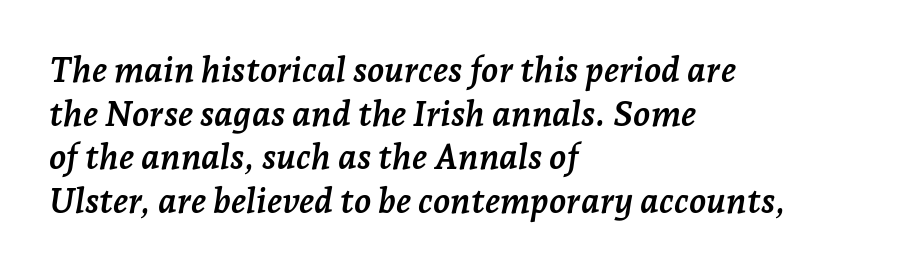
The image shows 35 px semibold serif type, italic (leaning right); set left-aligned, normal line spacing (1.25x), normal letter spacing, not underlined; low stroke contrast and a medium x-height.
